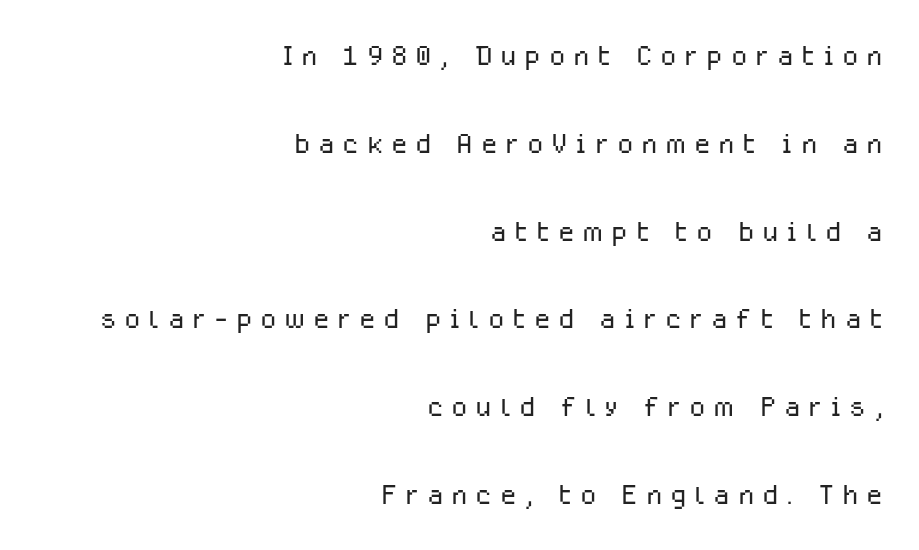
The image shows 38 px light sans-serif type, upright; set right-aligned, loose line spacing (2.31x), unusually wide letter spacing (+0.2 em), not underlined; low stroke contrast and a medium x-height.
